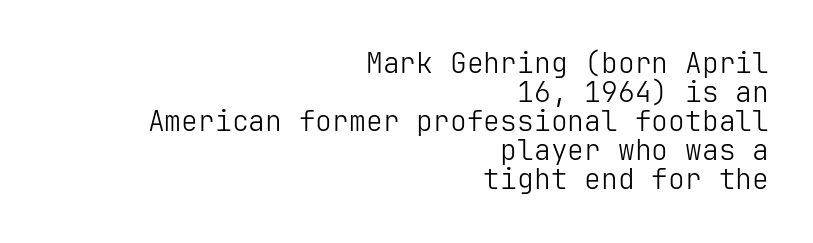
{"serif": "no", "italic": "no", "bold": "no", "weight": "light", "width": "normal", "stroke_contrast": "low", "x_height": "medium", "underline": "no", "align": "right", "line_spacing": "tight", "line_spacing_ratio": 1.04, "letter_spacing": "normal", "letter_spacing_em": 0.0, "glyph_px": 28}
